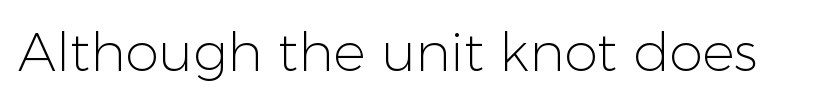
Grotesque or geometric, the face here clearly has no serifs. These lines are rendered in a variable-pitch font. Italic? Not at all — the glyphs are vertical. The cut favours lightness, reaching ordinary text weight at its darkest. In terms of letterspacing, this is plain default setting. Nobody drew a line under any word here.
